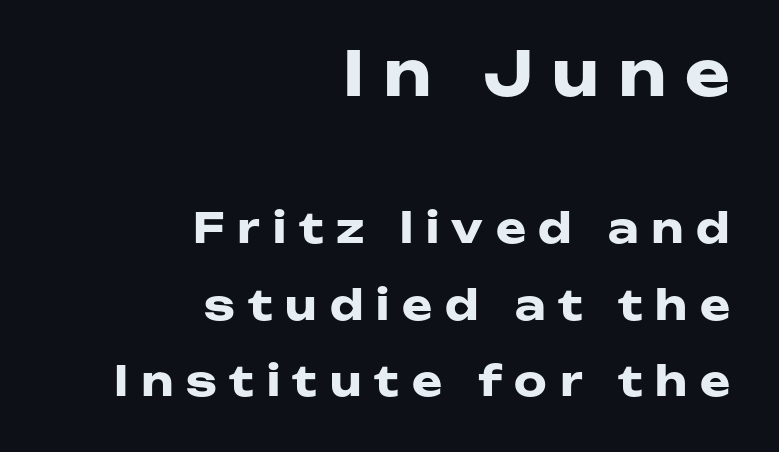
Q: Is the text bold? A: Yes.
Q: Is the text italic (slanted)? A: No, it is upright.
Q: Is the typeface a serif or a sans-serif typeface? A: Sans-serif.
Q: Is the text underlined? A: No.
Q: How is the paragraph aligned? A: Right-aligned.
Q: Is the spacing between letters normal or unusually wide? A: Unusually wide.
Q: Which block of text is set in a larger size, the first (top) or the second (bottom)? A: The first (top) one.
Q: Width (condensed, normal, or wide)? A: Wide.
Q: Stroke contrast? A: Low.
Q: x-height? A: Medium.
Q: Monospaced? A: No.
